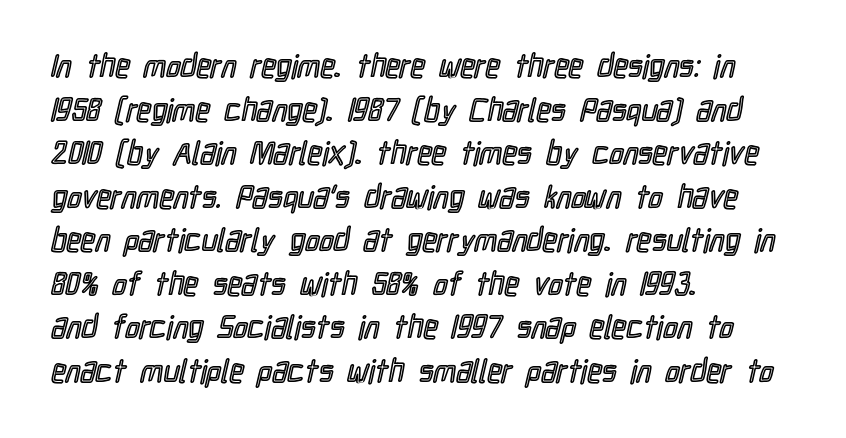
The image shows 32 px condensed type; set left-aligned, normal line spacing (1.36x), normal letter spacing, not underlined; a medium x-height.
